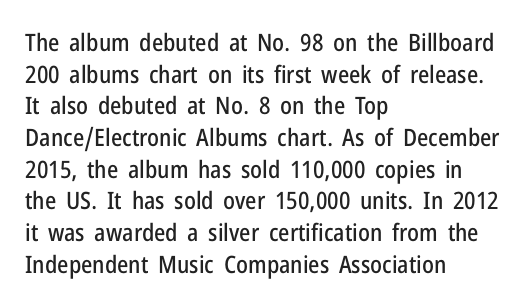
The letterforms sit shoulder to shoulder at normal distance. In terms of leading, this rendering sits right in the middle. The rendering anchors every line to the left-hand side. Style check: upright.
